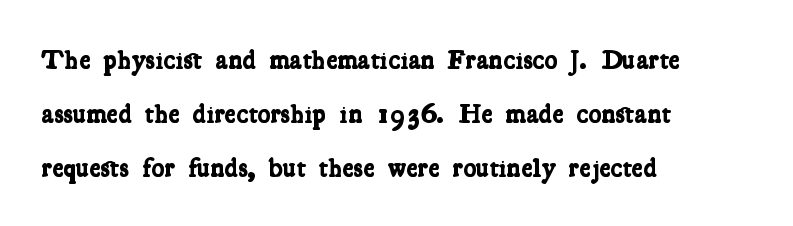
The image shows 27 px bold type; set left-aligned, loose line spacing (2.0x), normal letter spacing, not underlined.
